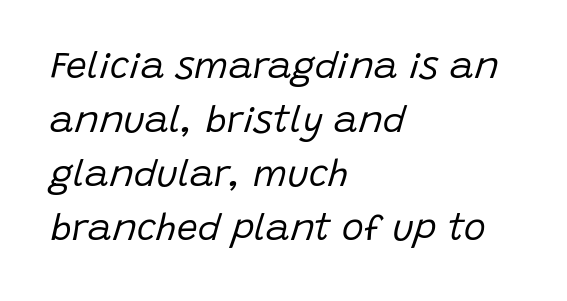
The image shows 37 px regular-weight type, italic (leaning right); set left-aligned, normal line spacing (1.46x), normal letter spacing, not underlined; low stroke contrast and a large x-height.
